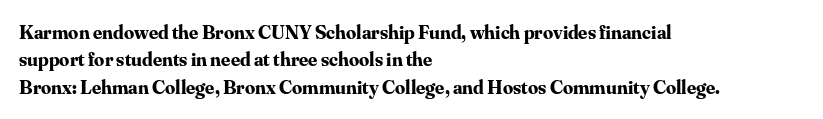
{"italic": "no", "bold": "yes", "underline": "no", "align": "left", "line_spacing": "normal", "line_spacing_ratio": 1.37, "letter_spacing": "normal", "letter_spacing_em": 0.0, "glyph_px": 20}
